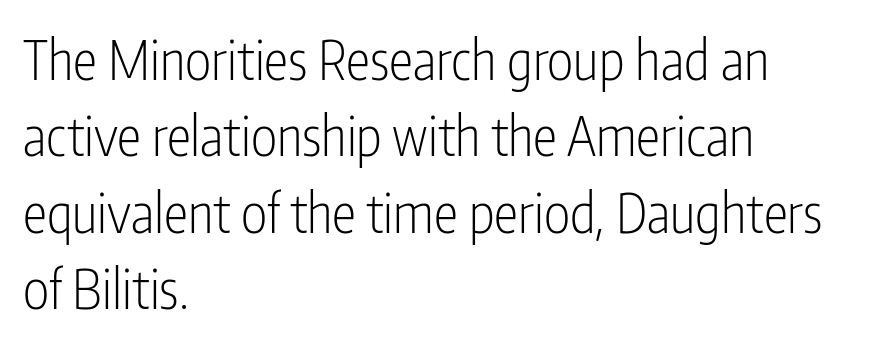
The image shows 55 px light, condensed sans-serif type, upright; set left-aligned, normal line spacing (1.39x), normal letter spacing, not underlined; low stroke contrast and a medium x-height.
